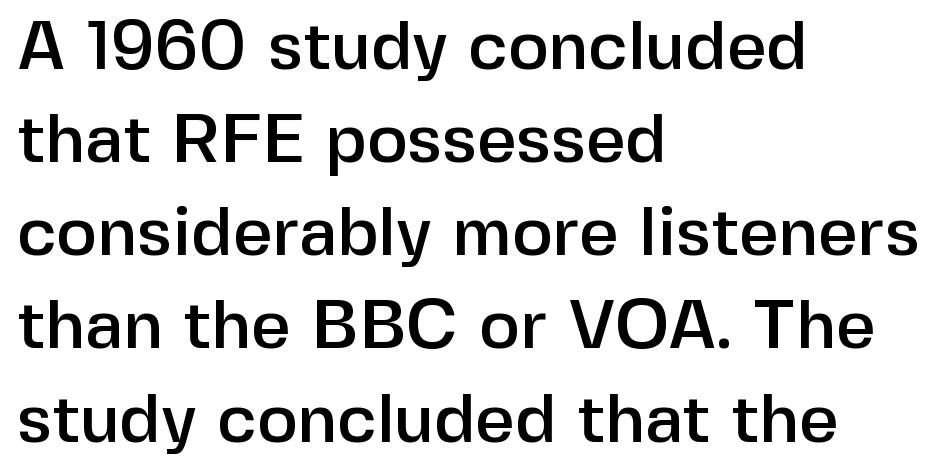
{"serif": "no", "italic": "no", "width": "normal", "stroke_contrast": "low", "x_height": "medium", "monospaced": "no", "underline": "no", "align": "left", "line_spacing": "normal", "line_spacing_ratio": 1.35, "letter_spacing": "normal", "letter_spacing_em": 0.0, "glyph_px": 69}
